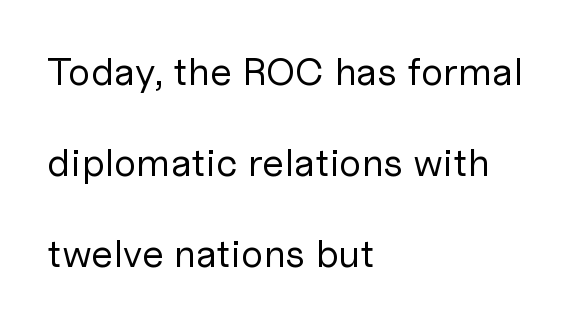
Q: Is the text bold? A: No.
Q: Is the text italic (slanted)? A: No, it is upright.
Q: Is the typeface a serif or a sans-serif typeface? A: Sans-serif.
Q: Is the text underlined? A: No.
Q: How is the paragraph aligned? A: Left-aligned.
Q: Is the spacing between letters normal or unusually wide? A: Normal.
Q: Is the spacing between lines tight, normal or loose? A: Loose.
Q: Width (condensed, normal, or wide)? A: Normal.
Q: Stroke contrast? A: Low.
Q: x-height? A: Medium.
Q: Monospaced? A: No.
